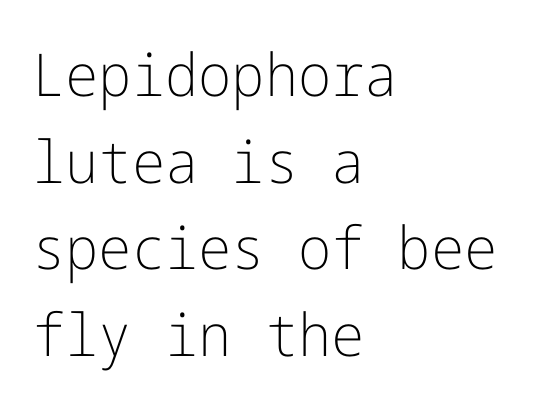
The typesetting does not lean heavy: it is not bold. Leading matches the norm, producing a regular column. The letters stand upright; this is a roman face. Look at the bottom of the vertical strokes: they stop flat, with no serifs. Underlining? Definitely not there. This rendering uses left alignment, leaving the right contour irregular.
